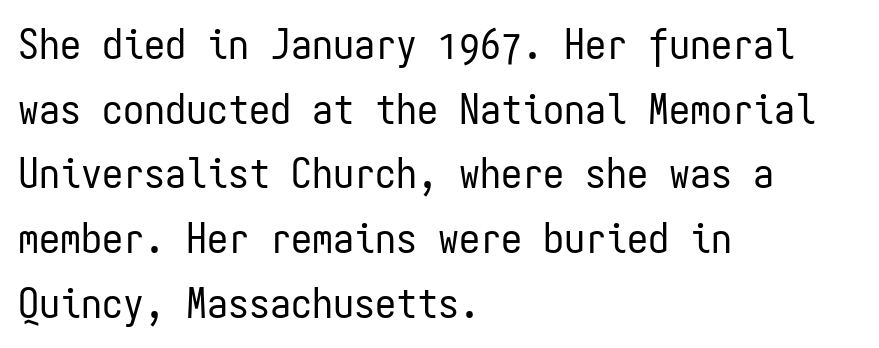
Unlike italic type, these characters show no tilt at all. The specimen omits any rule beneath the text block's lines. The letterforms sit at book weight or below. Glyph-to-glyph distance matches everyday printed text.
